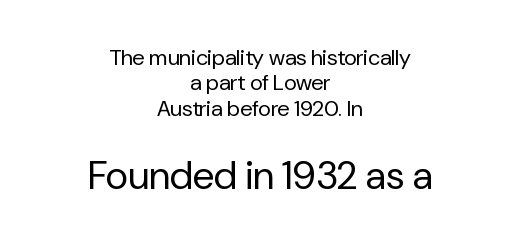
Tracking value appears to be zero — textbook default spacing. Stroke mass is kept to a normal reading level or below. Are there feet on the stems? There aren't — it's a sans. The passage shown is not underscored anywhere.
